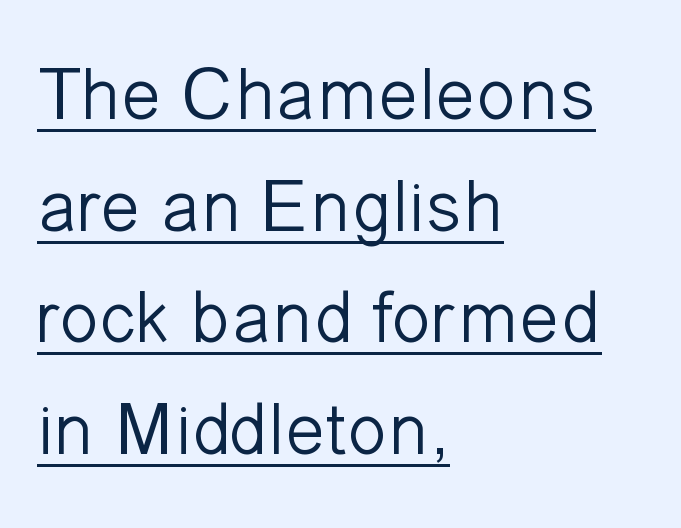
Q: Is the text bold? A: No.
Q: Is the text italic (slanted)? A: No, it is upright.
Q: Is the typeface a serif or a sans-serif typeface? A: Sans-serif.
Q: Is the text underlined? A: Yes.
Q: How is the paragraph aligned? A: Left-aligned.
Q: Is the spacing between letters normal or unusually wide? A: Normal.
Q: Is the spacing between lines tight, normal or loose? A: Normal.
Q: Width (condensed, normal, or wide)? A: Normal.
Q: Stroke contrast? A: Low.
Q: x-height? A: Medium.
Q: Monospaced? A: No.
